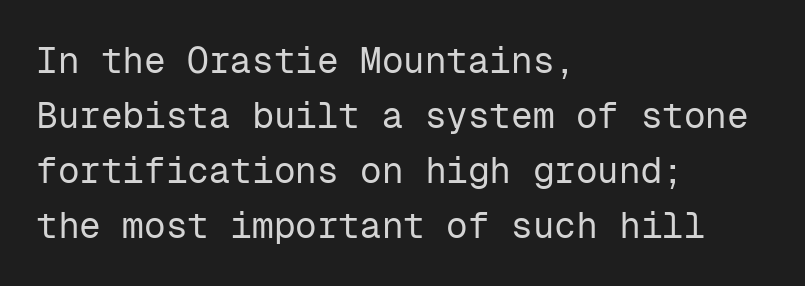
The font family rendered here belongs to the sans-serif group. How would I describe the line gaps? Plain and ordinary. You could count columns in this text — the font is strictly monospaced. Clear beneath every line of the passage. A typesetter would call this zero additional tracking.
